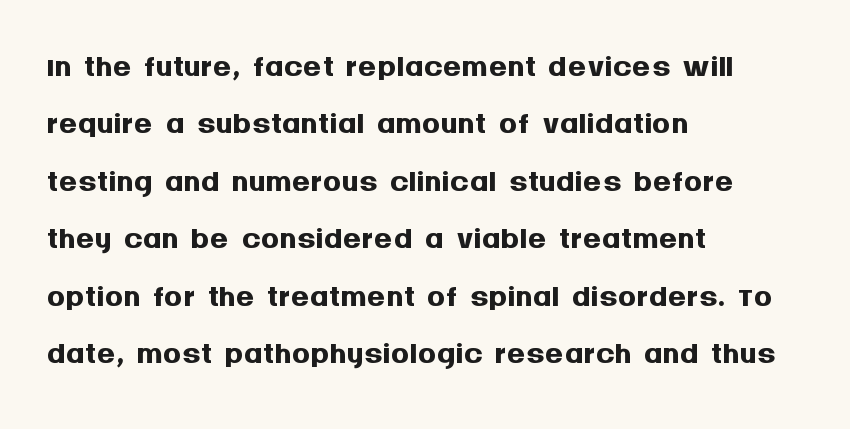
Inter-character spacing is left at the font's built-in metrics. Nobody drew a line under any word here. The type sits square on the baseline with zero lean. Unlike a traditional serif, this face leaves its strokes unadorned. Is the type bold? Yes — the strokes are clearly thick and heavy. Here the designer chose a conventional face with non-uniform glyph widths.
